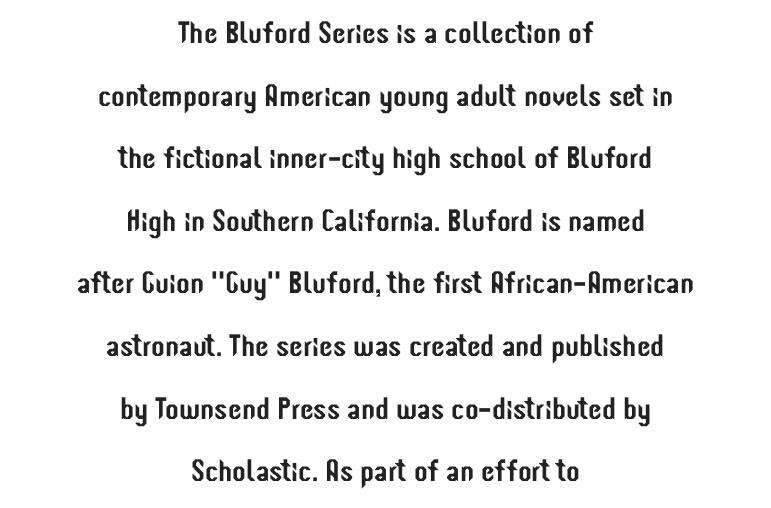
The image shows 31 px condensed sans-serif type, upright; set centered, loose line spacing (2.02x), normal letter spacing, not underlined; low stroke contrast and a medium x-height.
